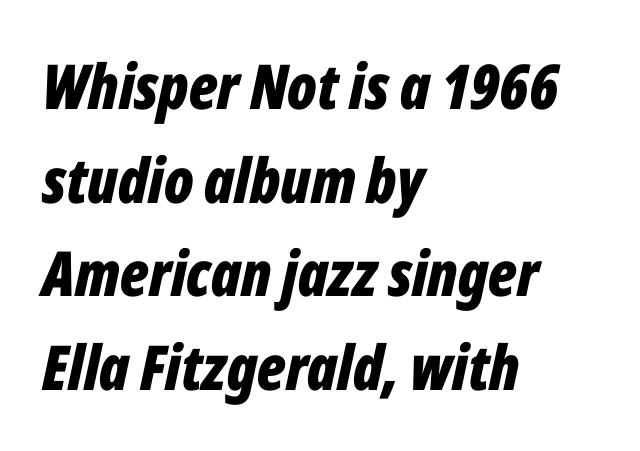
The image shows 62 px bold, condensed type, italic (leaning right); set left-aligned, normal line spacing (1.51x), normal letter spacing, not underlined; low stroke contrast and a medium x-height.
